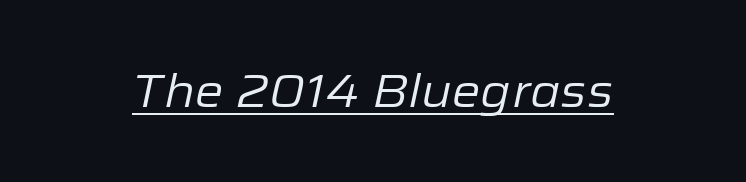
Stem width sits at or under what a default text font uses. Is the type slanted? Yes — the strokes lean at a clear angle. Characters follow at the spacing the type designer built in. This rendering features underlined lettering. The passage shown is typed in a proportional face where columns would drift.
